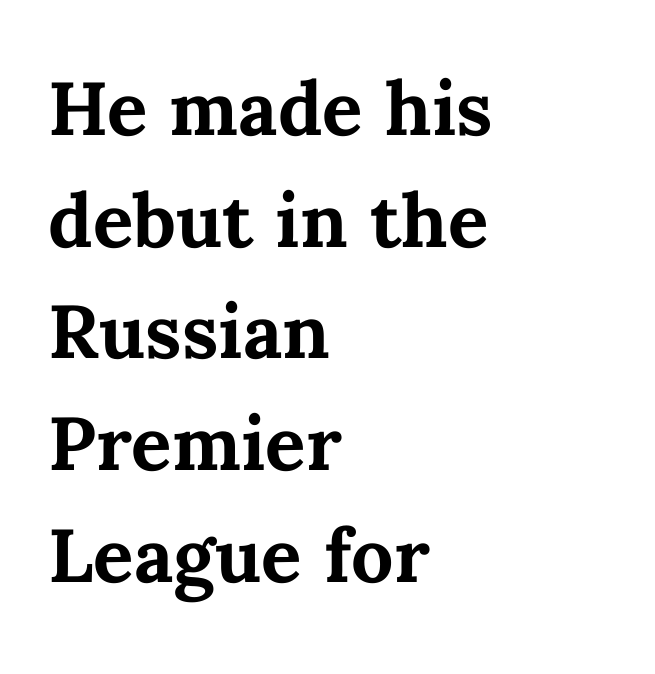
Q: Is the text bold? A: Yes.
Q: Is the text italic (slanted)? A: No, it is upright.
Q: Is the text underlined? A: No.
Q: How is the paragraph aligned? A: Left-aligned.
Q: Is the spacing between letters normal or unusually wide? A: Normal.
Q: Is the spacing between lines tight, normal or loose? A: Normal.
Q: Width (condensed, normal, or wide)? A: Normal.
Q: Stroke contrast? A: Medium.
Q: x-height? A: Medium.
Q: Monospaced? A: No.
